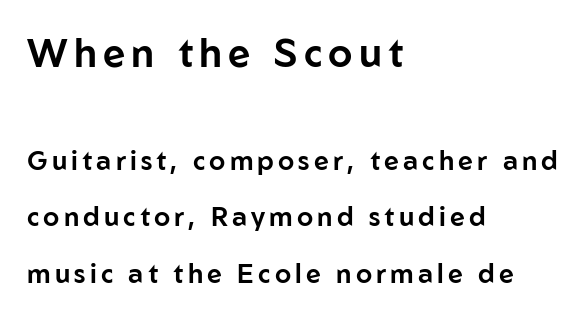
{"serif": "no", "italic": "no", "width": "normal", "stroke_contrast": "low", "x_height": "medium", "monospaced": "no", "underline": "no", "align": "left", "line_spacing": "loose", "line_spacing_ratio": 2.17, "larger_block": "first", "size_ratio": 1.5, "glyph_px": 39}
